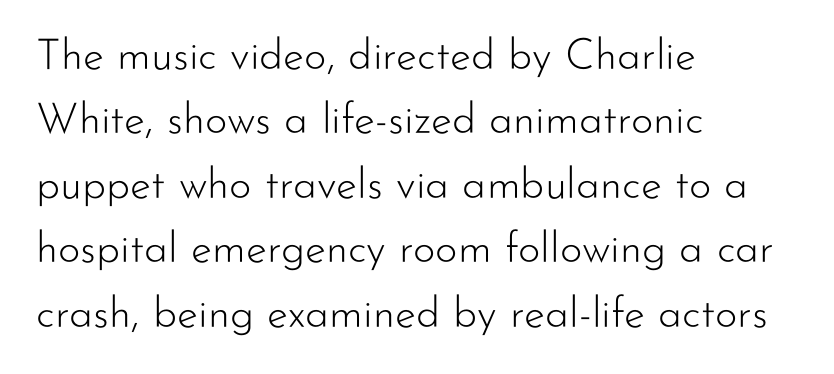
Plain, unruled lines of type. Students, note that the glyphs here touch the page at normal intervals. I'd call this a sans setting — the letters go barefoot. The passage shown stacks its lines at a standard gap. The lines are quadded left.
